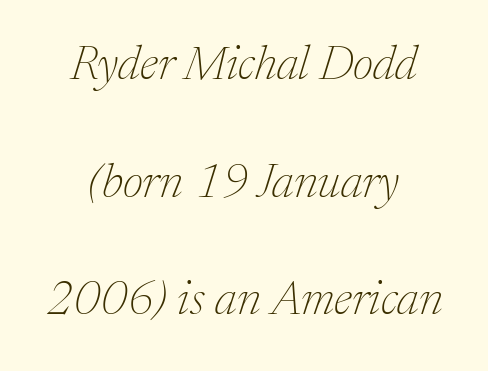
Q: Is the text bold? A: No.
Q: Is the text italic (slanted)? A: Yes, it leans right by about 17 degrees.
Q: Is the typeface a serif or a sans-serif typeface? A: Serif.
Q: Is the text underlined? A: No.
Q: How is the paragraph aligned? A: Centered.
Q: Is the spacing between letters normal or unusually wide? A: Normal.
Q: Is the spacing between lines tight, normal or loose? A: Loose.
Q: Width (condensed, normal, or wide)? A: Normal.
Q: Stroke contrast? A: Medium.
Q: x-height? A: Medium.
Q: Monospaced? A: No.
